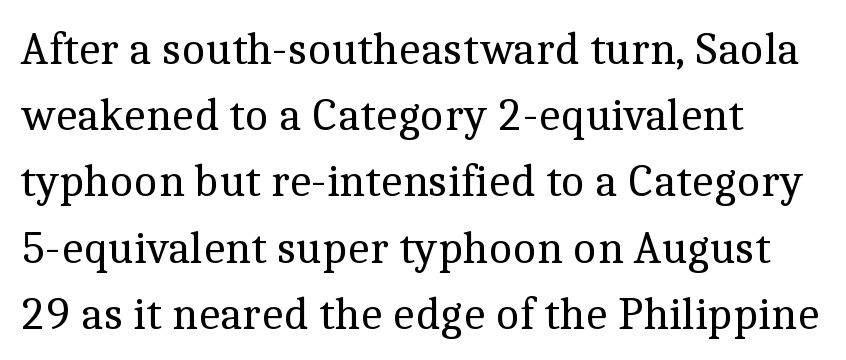
{"serif": "yes", "italic": "no", "bold": "no", "weight": "regular", "width": "normal", "x_height": "medium", "monospaced": "no", "underline": "no", "align": "left", "line_spacing": "normal", "line_spacing_ratio": 1.44, "letter_spacing": "normal", "letter_spacing_em": 0.0, "glyph_px": 46}
